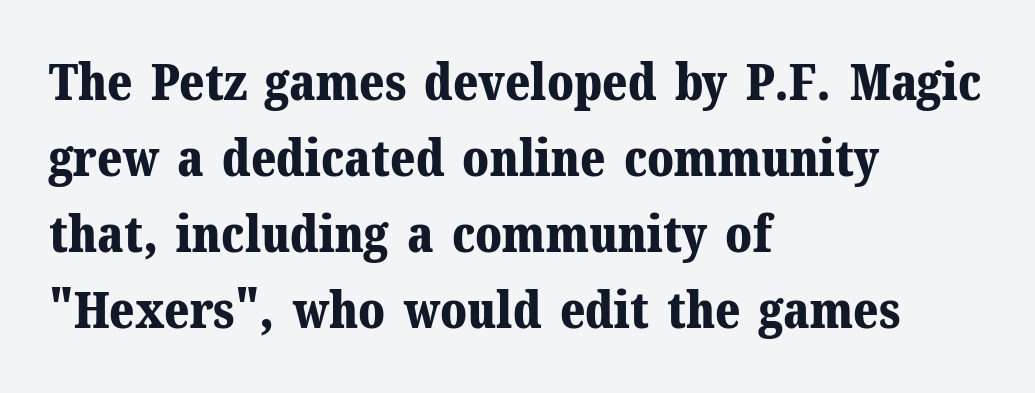
Honestly, there is no underline to notice here at all. To sum up the face: it has serifs. Rows of type keep a routine distance in the vertical direction. Nobody touched the tracking dial on this one. The face used here is proportionally spaced, like ordinary book or web type.
